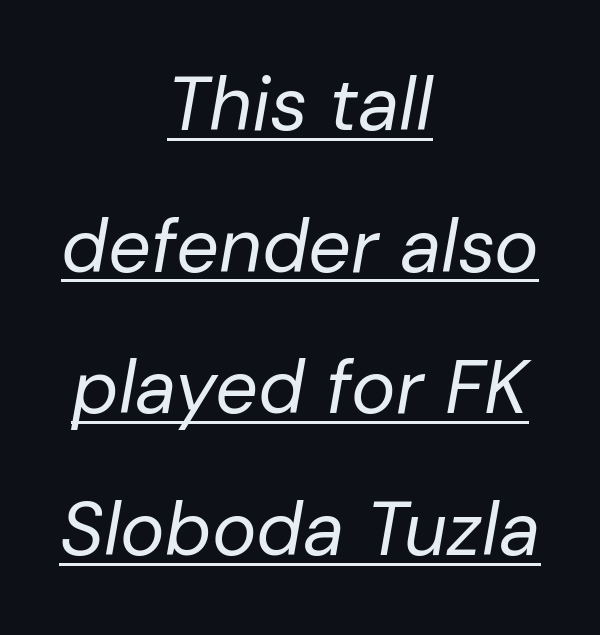
{"italic": "yes", "lean": "right", "slant_degrees": 10, "bold": "no", "weight": "regular", "width": "normal", "stroke_contrast": "low", "x_height": "medium", "monospaced": "no", "underline": "yes", "align": "center", "line_spacing_ratio": 1.89, "letter_spacing": "normal", "letter_spacing_em": 0.0, "glyph_px": 75}
